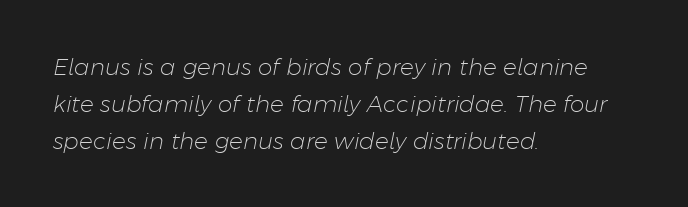
Quick note: italic. Normally led — the rows are evenly, conventionally spaced. Is the stroke heavy? The answer is a plain regular-or-lighter. Rule under the text: the space is simply empty. Is the letter spacing exaggerated? No — it looks like the ordinary default.
